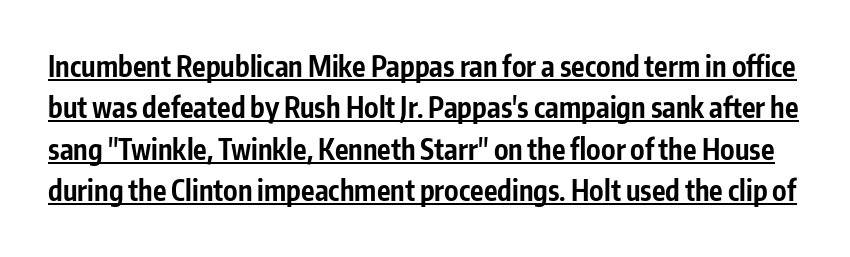
Q: Is the text bold? A: Yes.
Q: Is the text italic (slanted)? A: No, it is upright.
Q: Is the typeface a serif or a sans-serif typeface? A: Sans-serif.
Q: Is the text underlined? A: Yes.
Q: Is the spacing between letters normal or unusually wide? A: Normal.
Q: Is the spacing between lines tight, normal or loose? A: Normal.
Q: Width (condensed, normal, or wide)? A: Condensed.
Q: Stroke contrast? A: Low.
Q: x-height? A: Medium.
Q: Monospaced? A: No.
